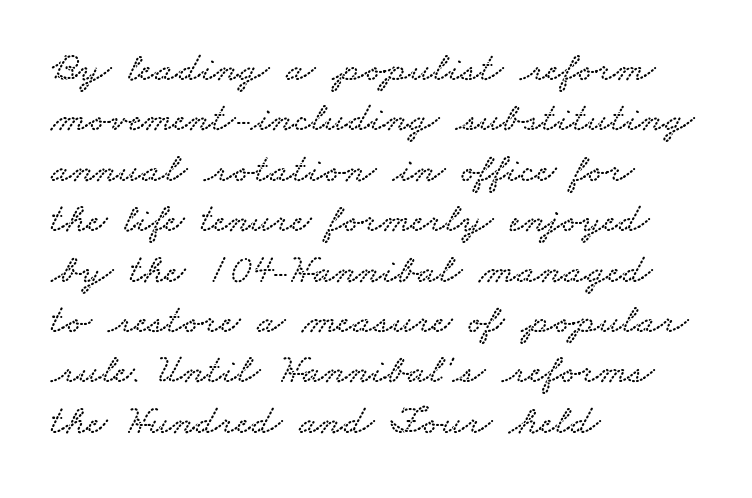
Is this a sans? No — the strokes have serifs. The gaps between neighbouring characters are ordinary and unremarkable. The passage is arranged the way most books set body copy — flush left. This rendering features lettering with no underline. Note the varied advance widths — an 'i' is clearly narrower than an 'm'.
